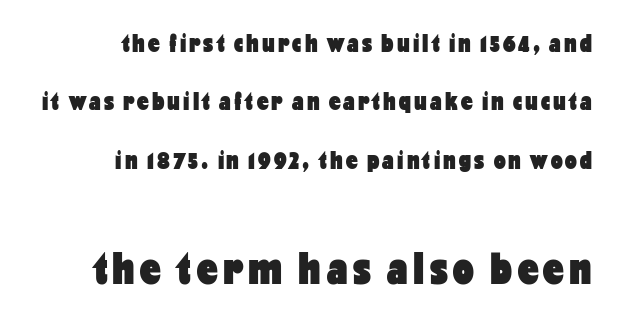
The image shows 46 px heavy, condensed sans-serif type, upright; set right-aligned, loose line spacing (2.25x), not underlined; the second (bottom) block is 1.77x larger; low stroke contrast and a medium x-height.
